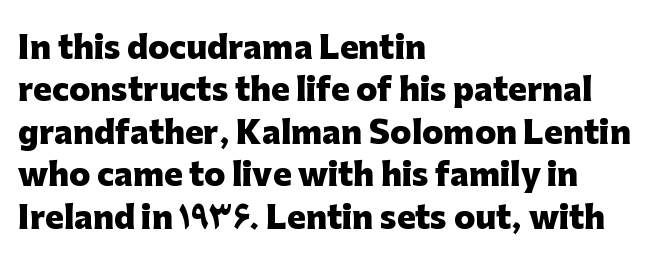
{"serif": "no", "italic": "no", "bold": "yes", "weight": "heavy", "width": "normal", "stroke_contrast": "low", "x_height": "medium", "monospaced": "no", "underline": "no", "align": "left", "line_spacing": "normal", "line_spacing_ratio": 1.37, "letter_spacing": "normal", "letter_spacing_em": 0.0, "glyph_px": 31}
